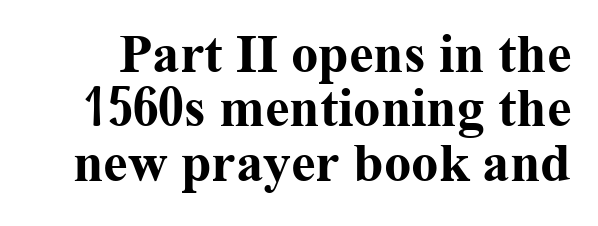
The image shows 55 px bold serif type, upright; set tight line spacing (0.99x), normal letter spacing, not underlined; medium stroke contrast and a medium x-height.
